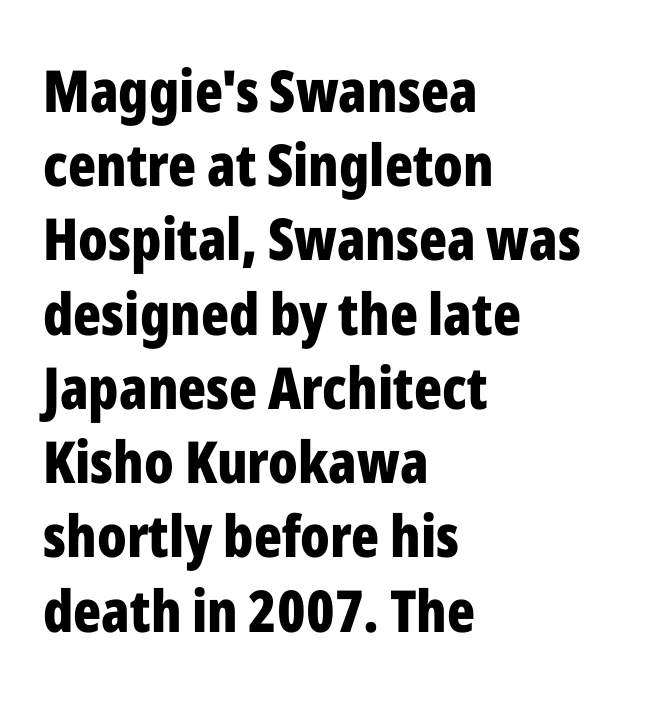
Q: Is the text bold? A: Yes.
Q: Is the text italic (slanted)? A: No, it is upright.
Q: Is the typeface a serif or a sans-serif typeface? A: Sans-serif.
Q: Is the text underlined? A: No.
Q: How is the paragraph aligned? A: Left-aligned.
Q: Is the spacing between letters normal or unusually wide? A: Normal.
Q: Is the spacing between lines tight, normal or loose? A: Normal.
Q: Width (condensed, normal, or wide)? A: Condensed.
Q: Stroke contrast? A: Low.
Q: x-height? A: Medium.
Q: Monospaced? A: No.
